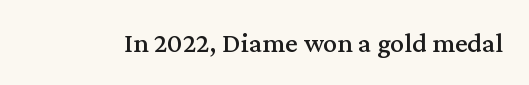
Q: Is the text italic (slanted)? A: No, it is upright.
Q: Is the typeface a serif or a sans-serif typeface? A: Serif.
Q: Is the text underlined? A: No.
Q: Is the spacing between letters normal or unusually wide? A: Normal.
Q: Width (condensed, normal, or wide)? A: Normal.
Q: Stroke contrast? A: Medium.
Q: x-height? A: Medium.
Q: Monospaced? A: No.
